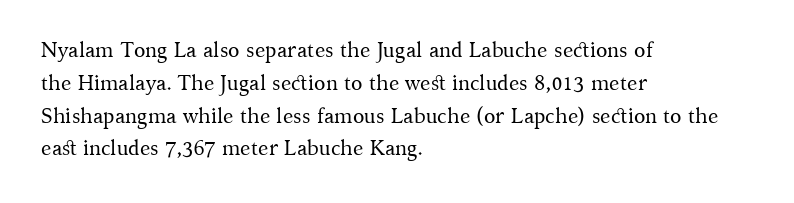
Q: Is the text bold? A: No.
Q: Is the text italic (slanted)? A: No, it is upright.
Q: Is the text underlined? A: No.
Q: How is the paragraph aligned? A: Left-aligned.
Q: Is the spacing between letters normal or unusually wide? A: Normal.
Q: Is the spacing between lines tight, normal or loose? A: Normal.
